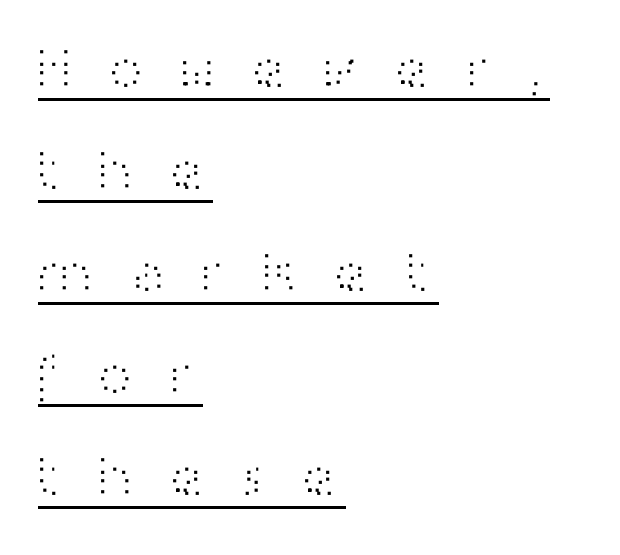
{"serif": "no", "italic": "no", "bold": "no", "weight": "light", "width": "wide", "stroke_contrast": "high", "x_height": "medium", "monospaced": "no", "underline": "yes", "align": "left", "line_spacing": "normal", "line_spacing_ratio": 1.62, "letter_spacing": "wide", "letter_spacing_em": 0.47, "glyph_px": 63}
